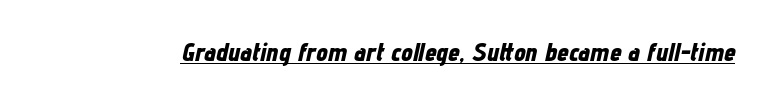
{"italic": "yes", "lean": "right", "slant_degrees": 12, "bold": "yes", "underline": "yes", "letter_spacing": "normal", "letter_spacing_em": 0.0, "glyph_px": 26}
